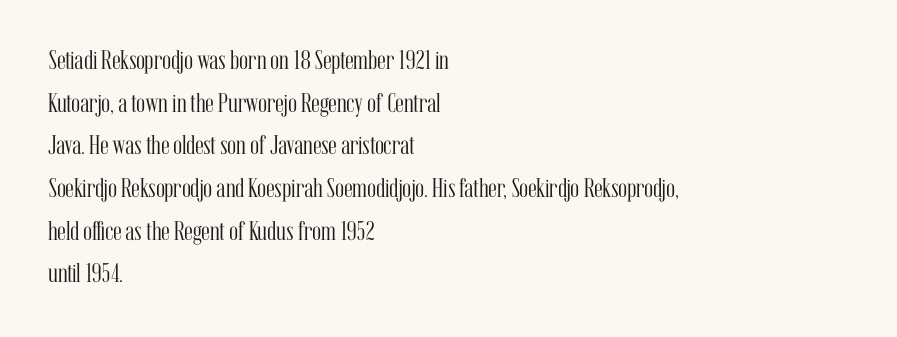
The ragged edge is on the right, which tells us the setting is flush left. Vertical strokes here are truly vertical. Heaviness? Minimal to ordinary, like unemphasized prose. Lines of text with bare space underneath.
